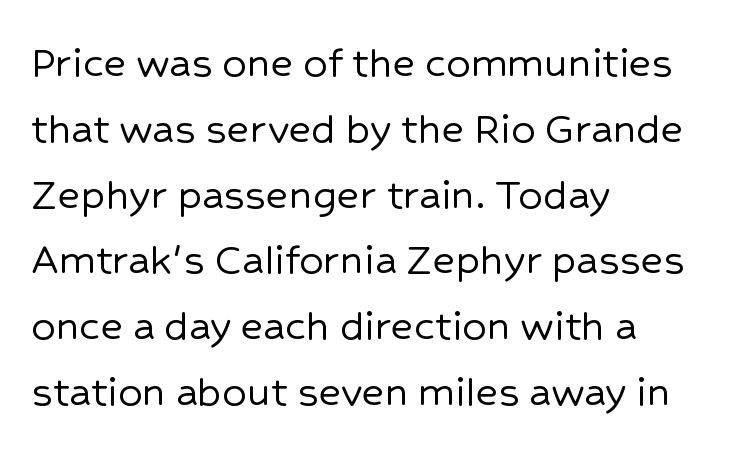
A clean baseline with only descenders dipping below it. Is the letter spacing exaggerated? No — it looks like the ordinary default. Interline gaps are of average width in this sample. Casual observation: everything's shoved over to the left. Note the varied advance widths — an 'i' is clearly narrower than an 'm'. The specimen reads as upright at a glance.
